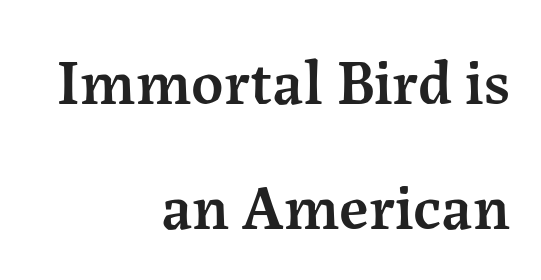
The image shows 63 px semibold serif type, upright; set right-aligned, loose line spacing (1.99x), normal letter spacing, not underlined; medium stroke contrast and a medium x-height.
